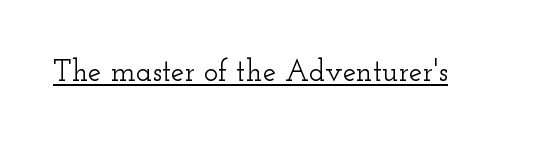
Q: Is the text italic (slanted)? A: No, it is upright.
Q: Is the typeface a serif or a sans-serif typeface? A: Serif.
Q: Is the text underlined? A: Yes.
Q: Is the spacing between letters normal or unusually wide? A: Normal.
Q: Width (condensed, normal, or wide)? A: Wide.
Q: Stroke contrast? A: Low.
Q: x-height? A: Small.
Q: Monospaced? A: No.
